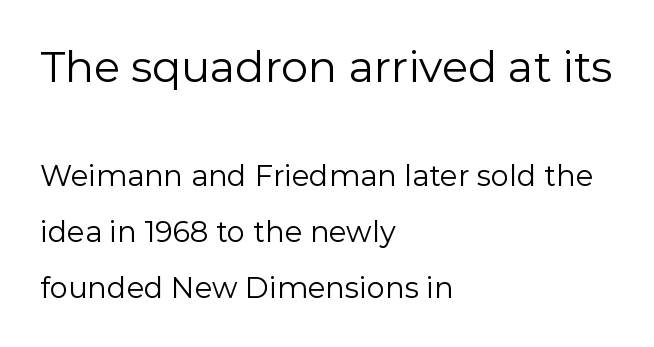
{"serif": "no", "italic": "no", "bold": "no", "weight": "regular", "width": "normal", "stroke_contrast": "low", "x_height": "medium", "monospaced": "no", "underline": "no", "align": "left", "line_spacing": "loose", "line_spacing_ratio": 1.93, "letter_spacing": "normal", "letter_spacing_em": 0.0, "larger_block": "first", "size_ratio": 1.48, "glyph_px": 43}
